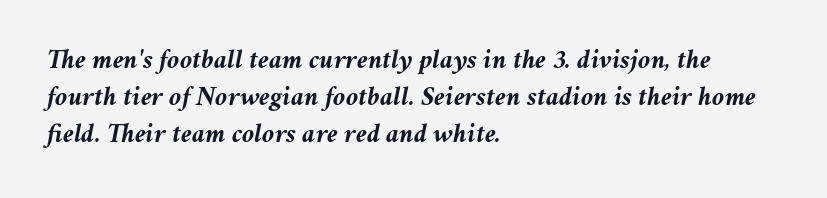
{"italic": "yes", "lean": "right", "slant_degrees": 11, "bold": "yes", "weight": "semibold", "width": "normal", "stroke_contrast": "medium", "x_height": "medium", "monospaced": "no", "underline": "no", "align": "left", "line_spacing": "normal", "line_spacing_ratio": 1.33, "letter_spacing": "normal", "letter_spacing_em": 0.0, "glyph_px": 28}
